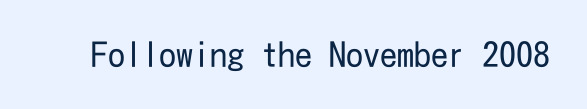
{"serif": "no", "italic": "no", "bold": "no", "weight": "regular", "width": "condensed", "stroke_contrast": "low", "x_height": "medium", "underline": "no", "letter_spacing": "normal", "letter_spacing_em": 0.0, "glyph_px": 34}
